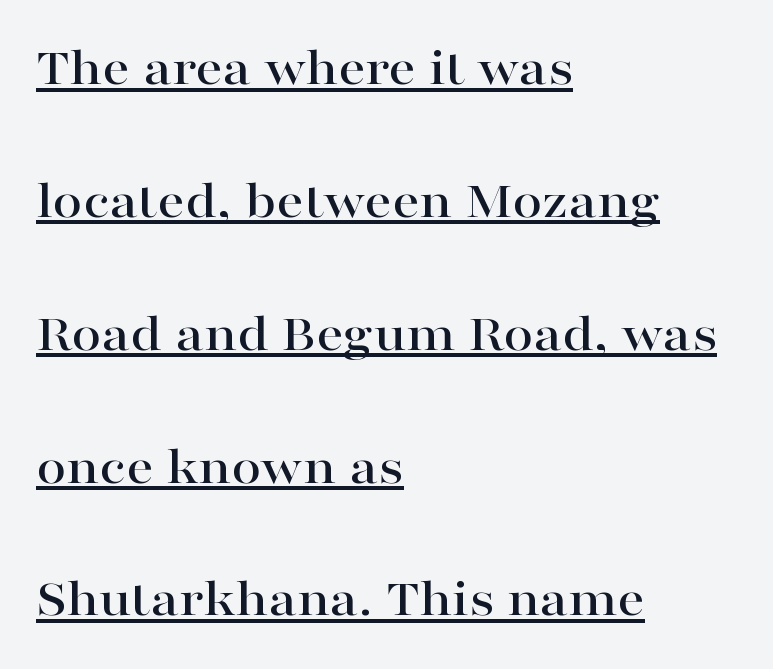
The image shows 54 px wide serif type, upright; set left-aligned, loose line spacing (2.46x), normal letter spacing, underlined; high stroke contrast and a medium x-height.
